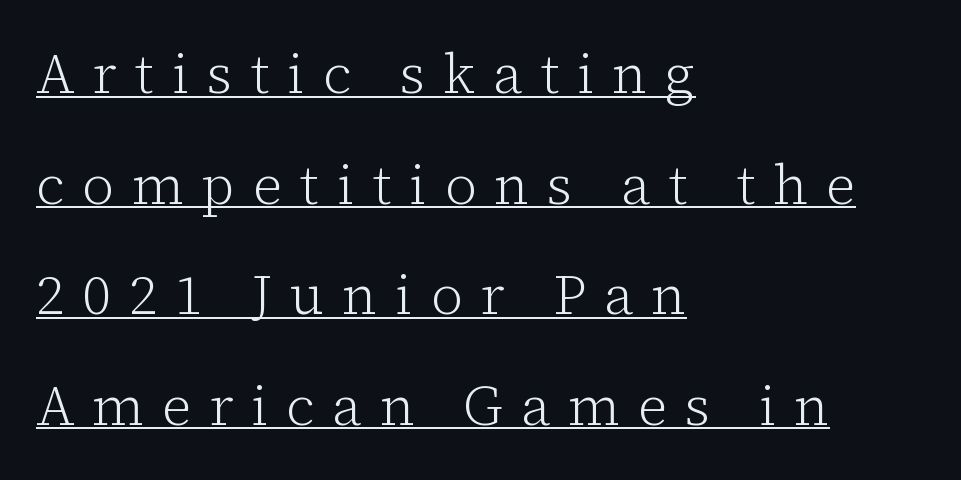
Q: Is the text bold? A: No.
Q: Is the text italic (slanted)? A: No, it is upright.
Q: Is the typeface a serif or a sans-serif typeface? A: Serif.
Q: Is the text underlined? A: Yes.
Q: How is the paragraph aligned? A: Left-aligned.
Q: Is the spacing between letters normal or unusually wide? A: Unusually wide.
Q: Is the spacing between lines tight, normal or loose? A: Loose.
Q: Width (condensed, normal, or wide)? A: Normal.
Q: Stroke contrast? A: Low.
Q: x-height? A: Medium.
Q: Monospaced? A: No.
